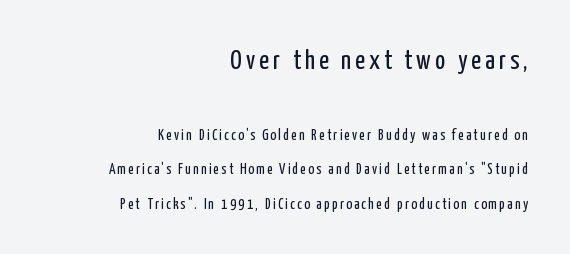
The image shows 27 px text type, upright; set right-aligned, loose line spacing (2.28x), not underlined; the first (top) block is 1.8x larger.
